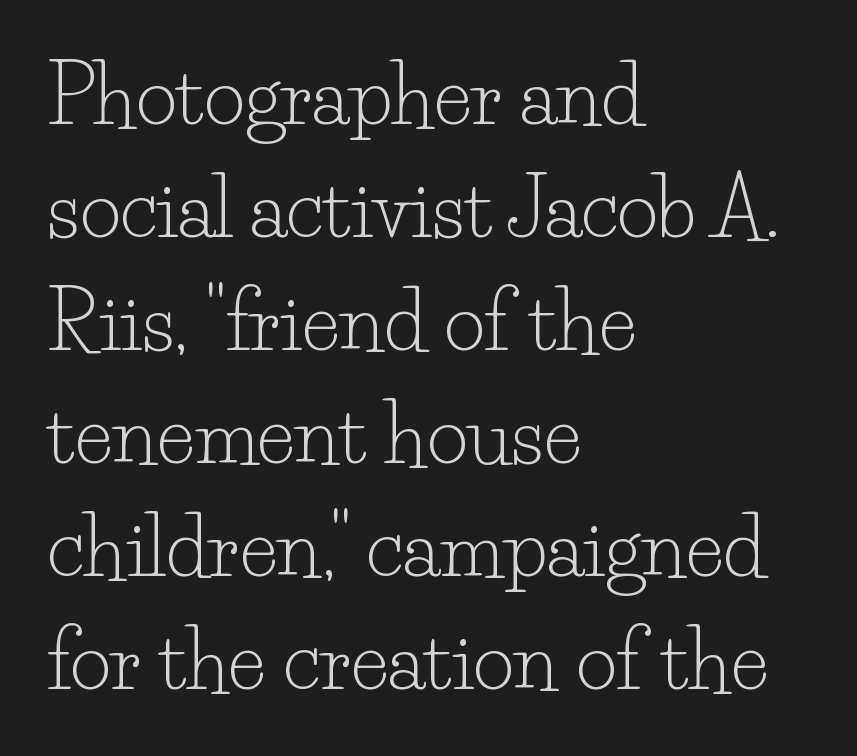
The image shows 79 px light serif type, upright; set left-aligned, normal line spacing (1.43x), normal letter spacing, not underlined; low stroke contrast and a small x-height.
